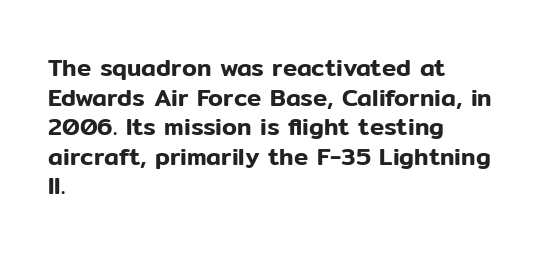
The image shows 24 px text type, upright; set left-aligned, line spacing 1.23x, normal letter spacing, not underlined.
